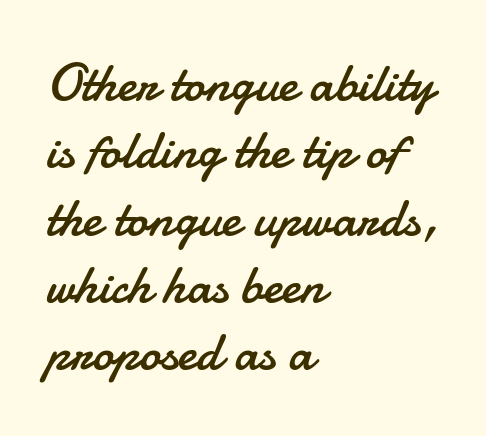
{"serif": "no", "bold": "no", "weight": "regular", "width": "normal", "stroke_contrast": "low", "x_height": "small", "monospaced": "no", "underline": "no", "align": "left", "line_spacing": "normal", "line_spacing_ratio": 1.27, "letter_spacing": "normal", "letter_spacing_em": 0.0, "glyph_px": 53}
